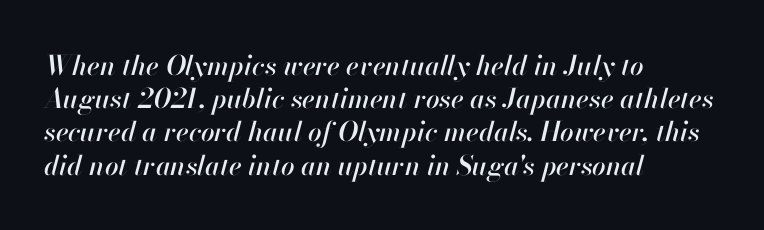
Q: Is the text italic (slanted)? A: Yes, it leans right by about 13 degrees.
Q: Is the text underlined? A: No.
Q: How is the paragraph aligned? A: Left-aligned.
Q: Is the spacing between letters normal or unusually wide? A: Normal.
